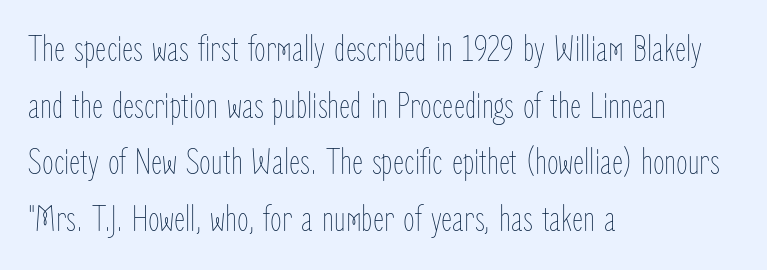
{"italic": "no", "bold": "no", "weight": "thin", "width": "condensed", "stroke_contrast": "low", "x_height": "medium", "monospaced": "no", "underline": "no", "align": "left", "line_spacing": "normal", "line_spacing_ratio": 1.49, "letter_spacing": "normal", "letter_spacing_em": 0.0, "glyph_px": 38}
